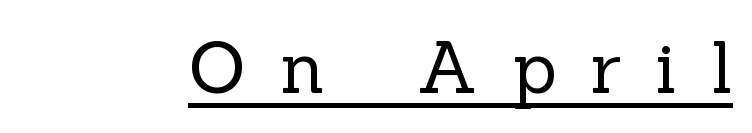
The image shows 72 px regular-weight serif type, upright; set unusually wide letter spacing (+0.48 em), underlined; a medium x-height.
